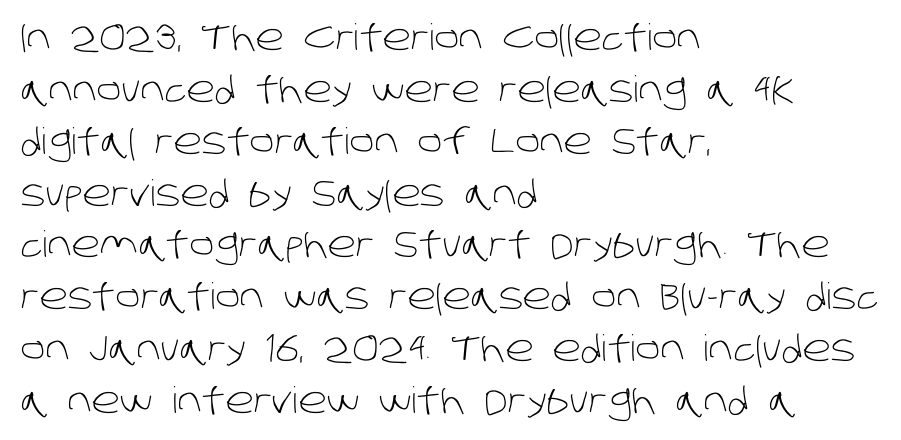
The image shows 36 px light sans-serif type; set left-aligned, normal line spacing (1.44x), normal letter spacing, not underlined; low stroke contrast and a large x-height.
